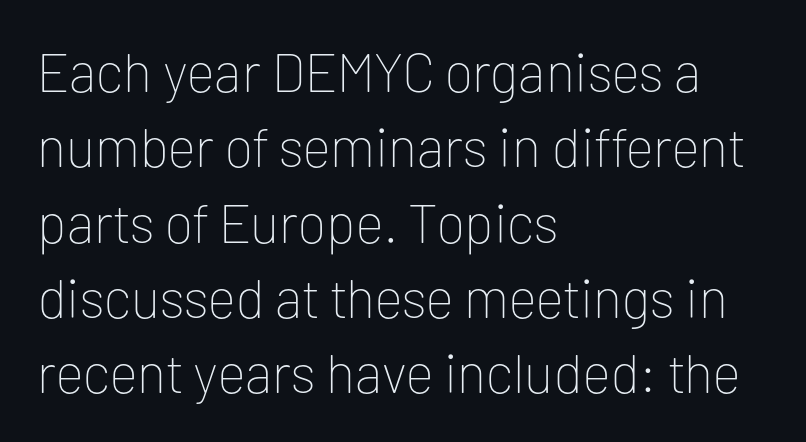
The image shows 55 px thin sans-serif type, upright; set left-aligned, normal line spacing (1.37x), normal letter spacing, not underlined; low stroke contrast and a medium x-height.
